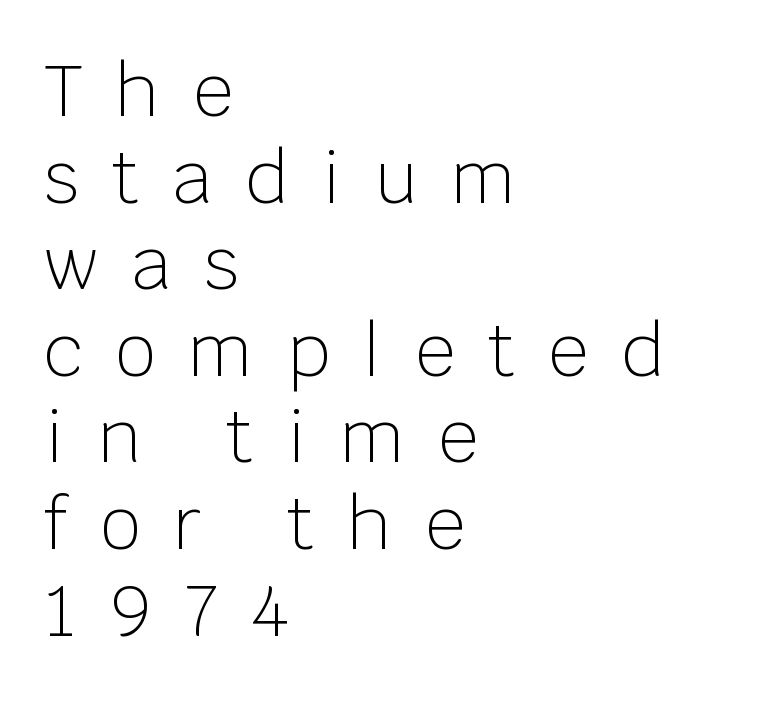
{"serif": "no", "italic": "no", "bold": "no", "weight": "light", "width": "normal", "stroke_contrast": "low", "x_height": "large", "monospaced": "no", "underline": "no", "align": "left", "line_spacing_ratio": 1.22, "letter_spacing": "wide", "letter_spacing_em": 0.47, "glyph_px": 71}
